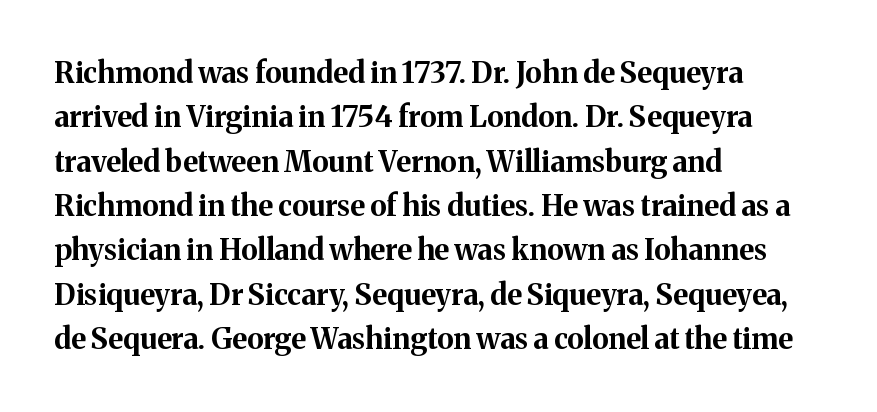
Q: Is the text bold? A: Yes.
Q: Is the text italic (slanted)? A: No, it is upright.
Q: Is the typeface a serif or a sans-serif typeface? A: Serif.
Q: Is the text underlined? A: No.
Q: How is the paragraph aligned? A: Left-aligned.
Q: Is the spacing between letters normal or unusually wide? A: Normal.
Q: Is the spacing between lines tight, normal or loose? A: Normal.
Q: Width (condensed, normal, or wide)? A: Normal.
Q: Stroke contrast? A: Medium.
Q: x-height? A: Medium.
Q: Monospaced? A: No.
